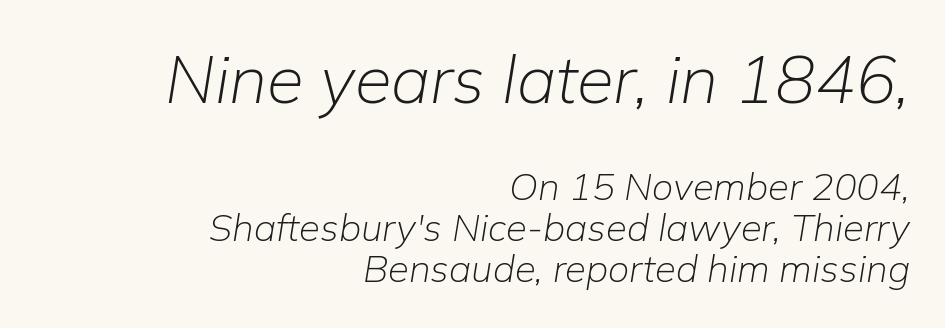
The image shows 67 px light type, italic (leaning right); set right-aligned, tight line spacing (1.08x), normal letter spacing, not underlined; the first (top) block is 1.76x larger; low stroke contrast and a medium x-height.
